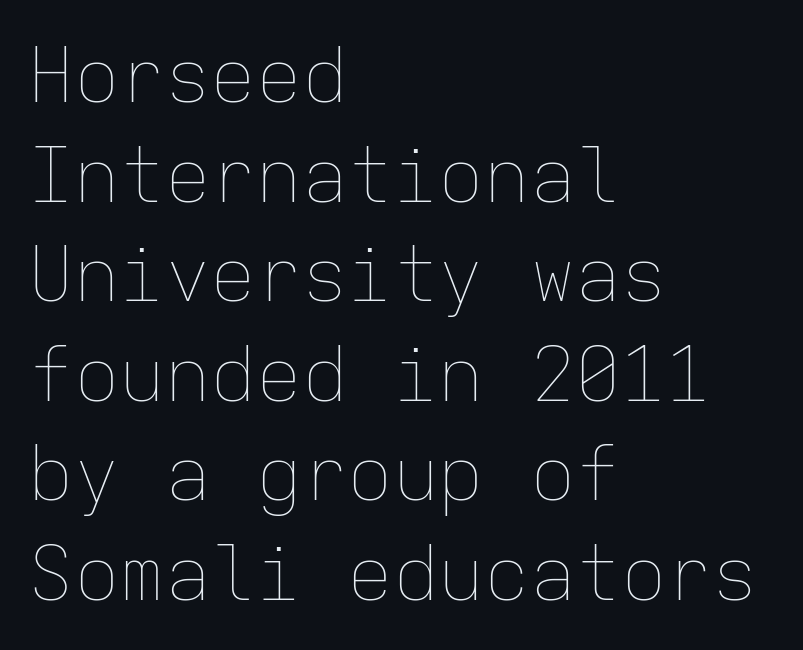
Q: Is the text bold? A: No.
Q: Is the text italic (slanted)? A: No, it is upright.
Q: Is the text underlined? A: No.
Q: How is the paragraph aligned? A: Left-aligned.
Q: Is the spacing between letters normal or unusually wide? A: Normal.
Q: Is the spacing between lines tight, normal or loose? A: Normal.
Q: Width (condensed, normal, or wide)? A: Normal.
Q: Stroke contrast? A: Low.
Q: x-height? A: Medium.
Q: Monospaced? A: Yes.
